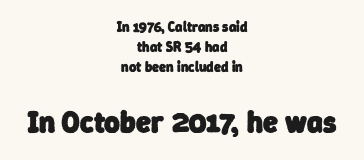
Here the designer chose a conventional face with non-uniform glyph widths. The passage shown is typeset with a sans-serif family. Beneath every word, the page is bare. What weight is shown? A full bold with thick strokes.
